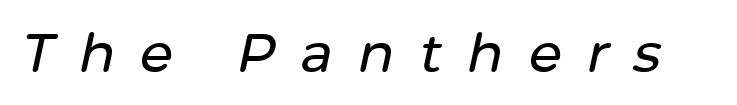
The image shows 54 px text type, italic (leaning right); set unusually wide letter spacing (+0.46 em), not underlined; low stroke contrast and a medium x-height.
